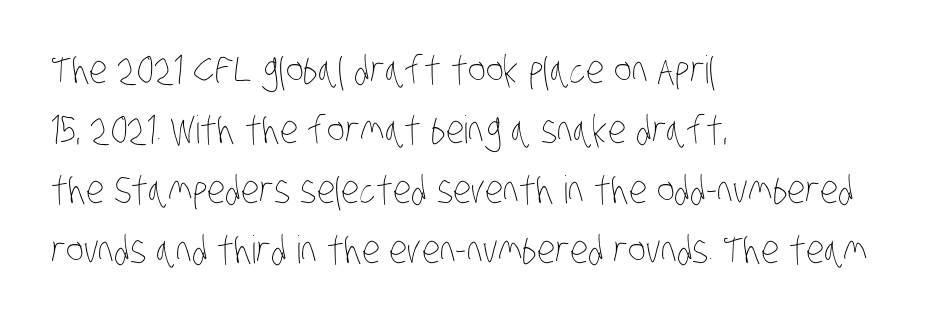
These lines are rendered in a variable-pitch font. Summary of vertical rhythm: regular, with standard interline spacing. Tracking here is standard; glyphs follow each other at the usual distance. The glyphs are unaccompanied by any horizontal stroke below them. This is not heavy type; no bold has been used.
